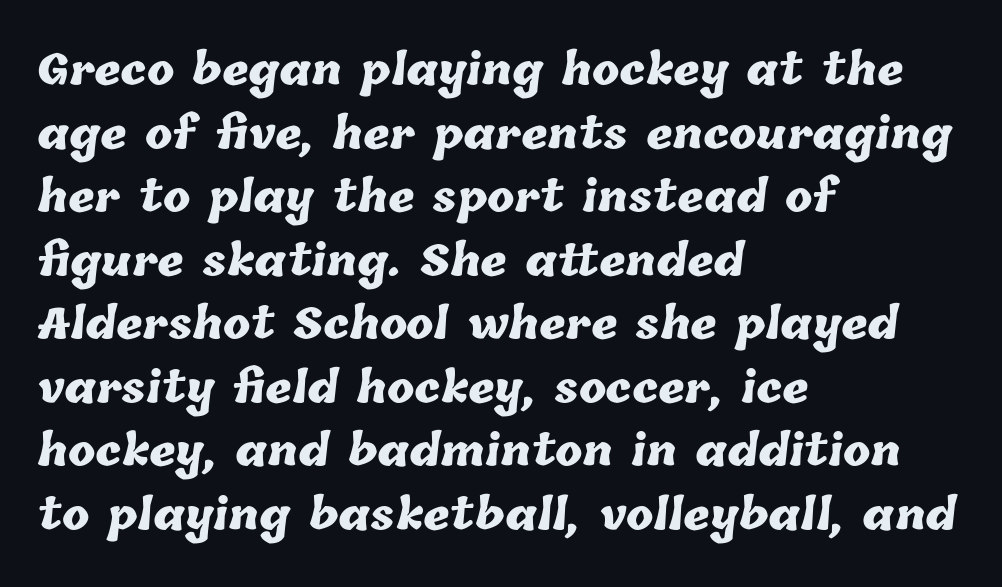
Q: Is the text bold? A: Yes.
Q: Is the text underlined? A: No.
Q: How is the paragraph aligned? A: Left-aligned.
Q: Is the spacing between letters normal or unusually wide? A: Normal.
Q: Is the spacing between lines tight, normal or loose? A: Normal.
Q: Width (condensed, normal, or wide)? A: Normal.
Q: Stroke contrast? A: Low.
Q: x-height? A: Medium.
Q: Monospaced? A: No.
